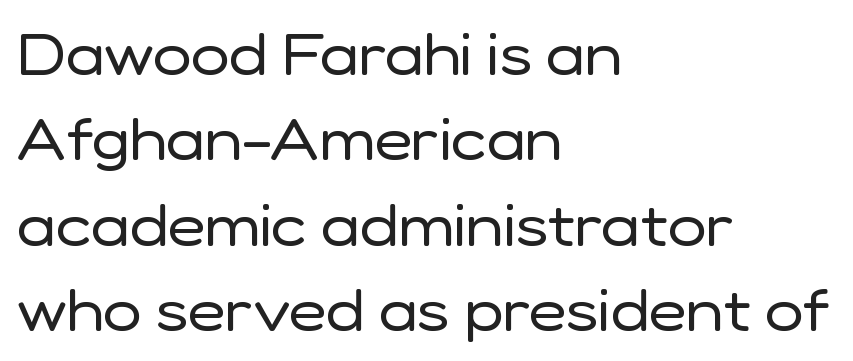
Q: Is the text bold? A: No.
Q: Is the text italic (slanted)? A: No, it is upright.
Q: Is the typeface a serif or a sans-serif typeface? A: Sans-serif.
Q: Is the text underlined? A: No.
Q: How is the paragraph aligned? A: Left-aligned.
Q: Is the spacing between letters normal or unusually wide? A: Normal.
Q: Is the spacing between lines tight, normal or loose? A: Normal.
Q: Width (condensed, normal, or wide)? A: Normal.
Q: Stroke contrast? A: Low.
Q: x-height? A: Medium.
Q: Monospaced? A: No.
